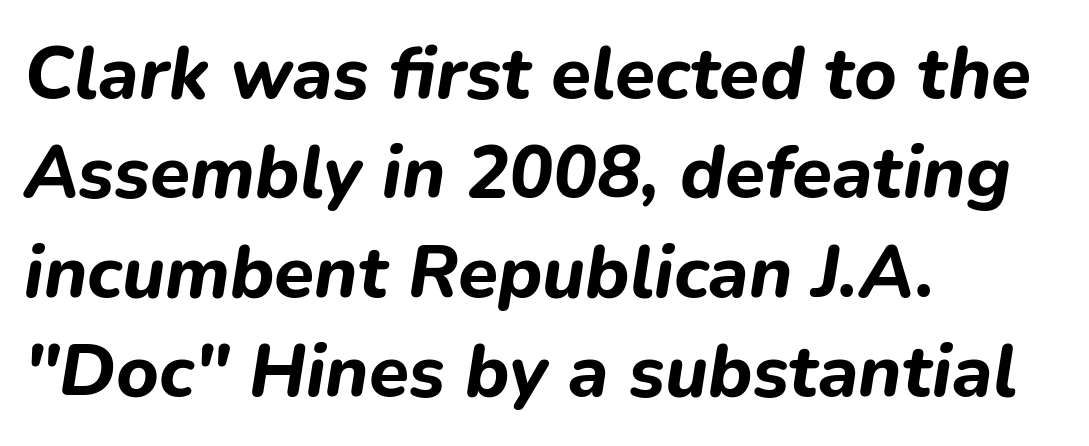
{"italic": "yes", "lean": "right", "slant_degrees": 9, "bold": "yes", "weight": "bold", "width": "normal", "stroke_contrast": "low", "x_height": "medium", "monospaced": "no", "underline": "no", "align": "left", "line_spacing": "normal", "line_spacing_ratio": 1.36, "letter_spacing": "normal", "letter_spacing_em": 0.0, "glyph_px": 73}
